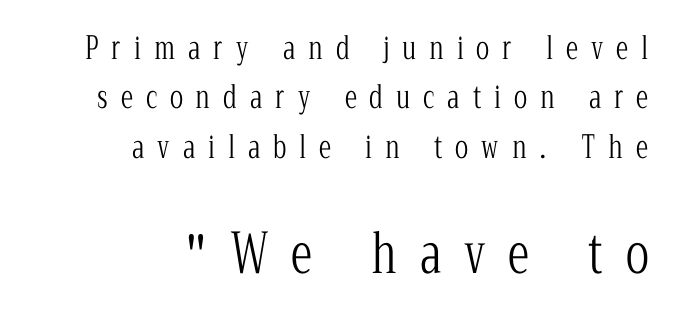
Q: Is the text bold? A: No.
Q: Is the text italic (slanted)? A: No, it is upright.
Q: Is the typeface a serif or a sans-serif typeface? A: Serif.
Q: Is the text underlined? A: No.
Q: How is the paragraph aligned? A: Right-aligned.
Q: Is the spacing between letters normal or unusually wide? A: Unusually wide.
Q: Is the spacing between lines tight, normal or loose? A: Normal.
Q: Which block of text is set in a larger size, the first (top) or the second (bottom)? A: The second (bottom) one.
Q: Width (condensed, normal, or wide)? A: Condensed.
Q: Stroke contrast? A: Low.
Q: x-height? A: Medium.
Q: Monospaced? A: No.
